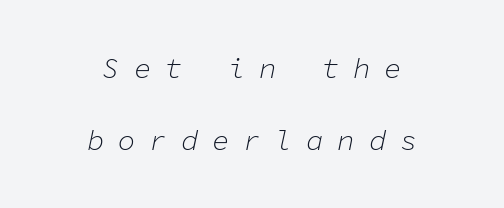
Q: Is the text bold? A: No.
Q: Is the text italic (slanted)? A: Yes, it leans right by about 11 degrees.
Q: Is the text underlined? A: No.
Q: How is the paragraph aligned? A: Centered.
Q: Is the spacing between letters normal or unusually wide? A: Unusually wide.
Q: Is the spacing between lines tight, normal or loose? A: Loose.
Q: Width (condensed, normal, or wide)? A: Normal.
Q: Stroke contrast? A: Low.
Q: x-height? A: Medium.
Q: Monospaced? A: Yes.
